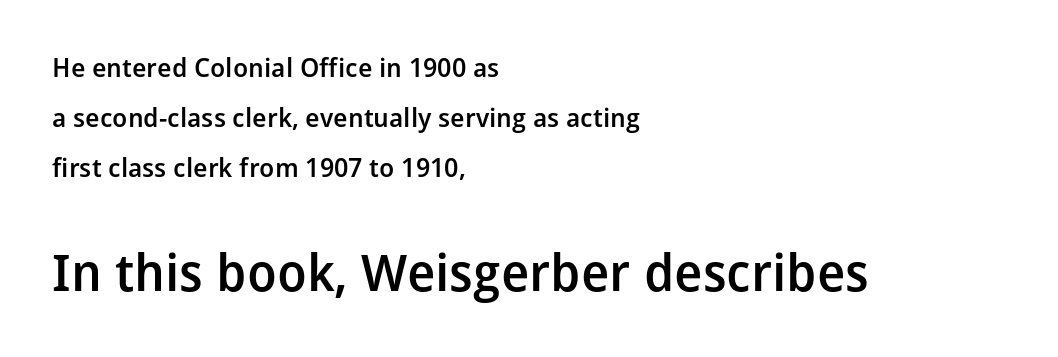
{"serif": "no", "italic": "no", "bold": "semi", "weight": "semibold", "width": "normal", "stroke_contrast": "low", "x_height": "medium", "monospaced": "no", "underline": "no", "align": "left", "line_spacing": "loose", "line_spacing_ratio": 1.93, "letter_spacing": "normal", "letter_spacing_em": 0.0, "larger_block": "second", "size_ratio": 1.96, "glyph_px": 51}
